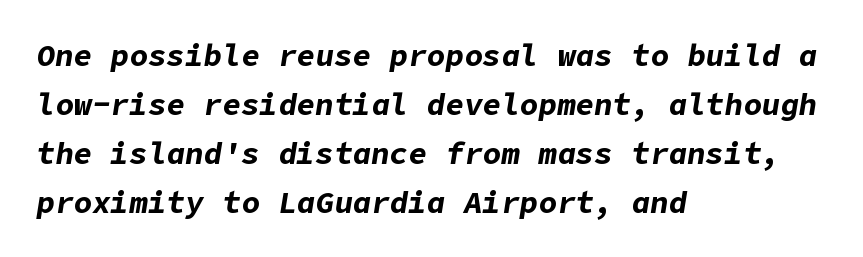
The image shows 31 px bold type, italic (leaning right); set left-aligned, normal line spacing (1.58x), normal letter spacing, not underlined; low stroke contrast and a medium x-height.
